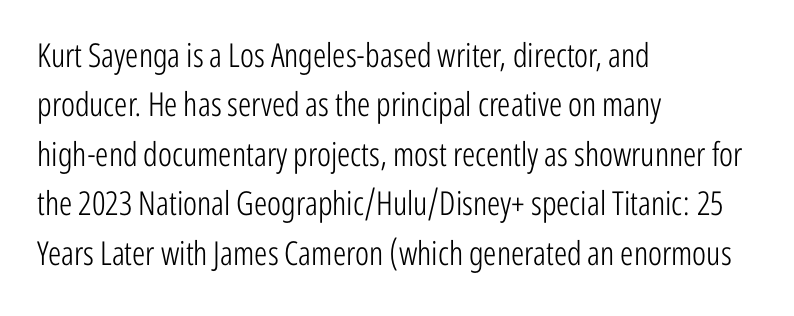
Q: Is the text bold? A: No.
Q: Is the text italic (slanted)? A: No, it is upright.
Q: Is the typeface a serif or a sans-serif typeface? A: Sans-serif.
Q: Is the text underlined? A: No.
Q: How is the paragraph aligned? A: Left-aligned.
Q: Is the spacing between letters normal or unusually wide? A: Normal.
Q: Is the spacing between lines tight, normal or loose? A: Normal.
Q: Width (condensed, normal, or wide)? A: Condensed.
Q: Stroke contrast? A: Low.
Q: x-height? A: Medium.
Q: Monospaced? A: No.
